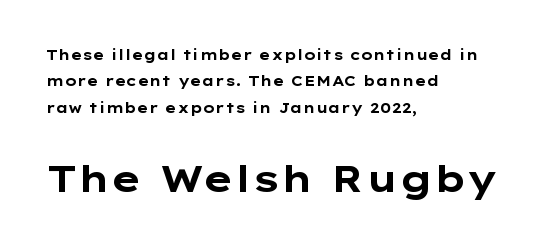
{"serif": "no", "italic": "no", "bold": "yes", "weight": "bold", "width": "wide", "stroke_contrast": "low", "x_height": "medium", "monospaced": "no", "underline": "no", "align": "left", "line_spacing_ratio": 1.88, "letter_spacing": "normal", "letter_spacing_em": 0.0, "larger_block": "second", "size_ratio": 2.64, "glyph_px": 37}
